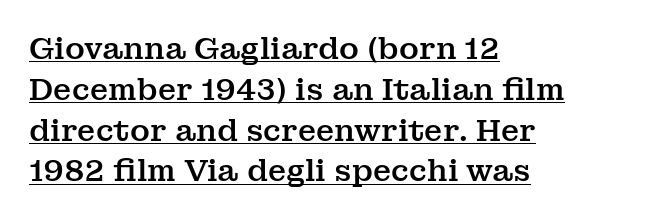
{"serif": "yes", "italic": "no", "width": "normal", "stroke_contrast": "medium", "x_height": "medium", "monospaced": "no", "underline": "yes", "align": "left", "line_spacing": "normal", "line_spacing_ratio": 1.36, "letter_spacing": "normal", "letter_spacing_em": 0.0, "glyph_px": 30}
